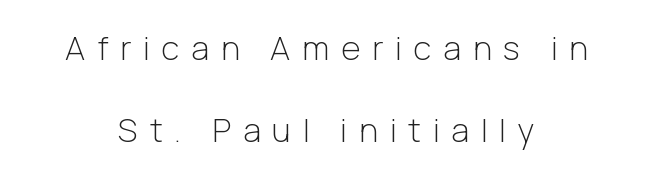
The image shows 33 px light sans-serif type, upright; set centered, loose line spacing (2.5x), unusually wide letter spacing (+0.36 em), not underlined; low stroke contrast and a medium x-height.
